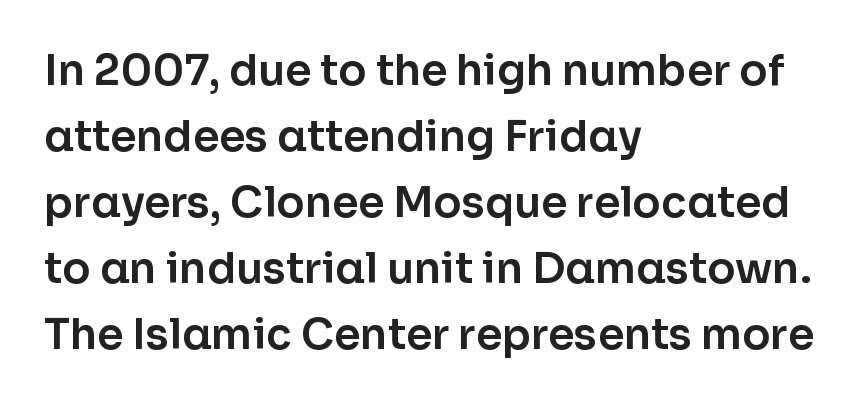
{"serif": "no", "italic": "no", "width": "normal", "stroke_contrast": "low", "x_height": "medium", "monospaced": "no", "underline": "no", "align": "left", "line_spacing": "normal", "line_spacing_ratio": 1.57, "letter_spacing": "normal", "letter_spacing_em": 0.0, "glyph_px": 42}
